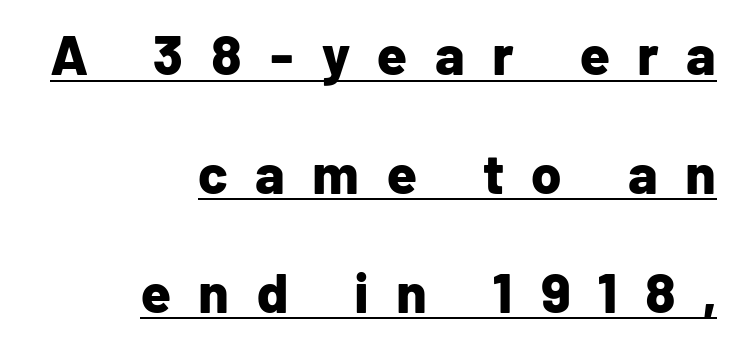
Q: Is the text bold? A: Yes.
Q: Is the text italic (slanted)? A: No, it is upright.
Q: Is the typeface a serif or a sans-serif typeface? A: Sans-serif.
Q: Is the text underlined? A: Yes.
Q: How is the paragraph aligned? A: Right-aligned.
Q: Is the spacing between letters normal or unusually wide? A: Unusually wide.
Q: Is the spacing between lines tight, normal or loose? A: Loose.
Q: Width (condensed, normal, or wide)? A: Normal.
Q: Stroke contrast? A: Low.
Q: x-height? A: Medium.
Q: Monospaced? A: No.
